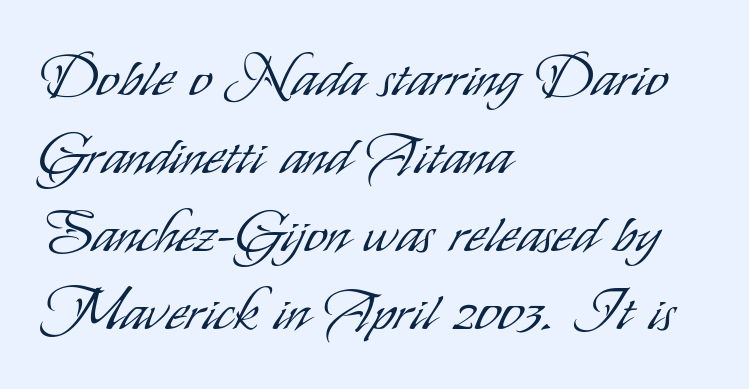
{"serif": "no", "bold": "no", "weight": "light", "width": "condensed", "stroke_contrast": "low", "x_height": "small", "monospaced": "no", "underline": "no", "align": "left", "line_spacing": "normal", "line_spacing_ratio": 1.39, "letter_spacing": "normal", "letter_spacing_em": 0.0, "glyph_px": 56}
